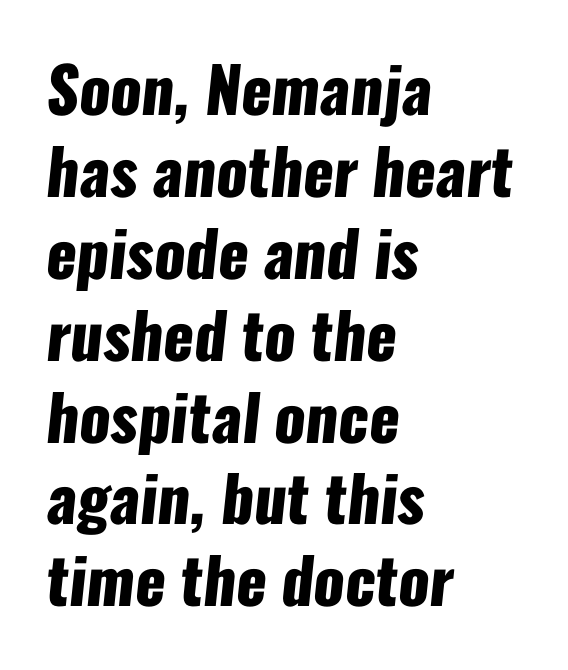
{"serif": "no", "bold": "yes", "weight": "heavy", "width": "condensed", "stroke_contrast": "low", "x_height": "medium", "monospaced": "no", "underline": "no", "align": "left", "line_spacing": "normal", "line_spacing_ratio": 1.3, "letter_spacing": "normal", "letter_spacing_em": 0.0, "glyph_px": 63}
